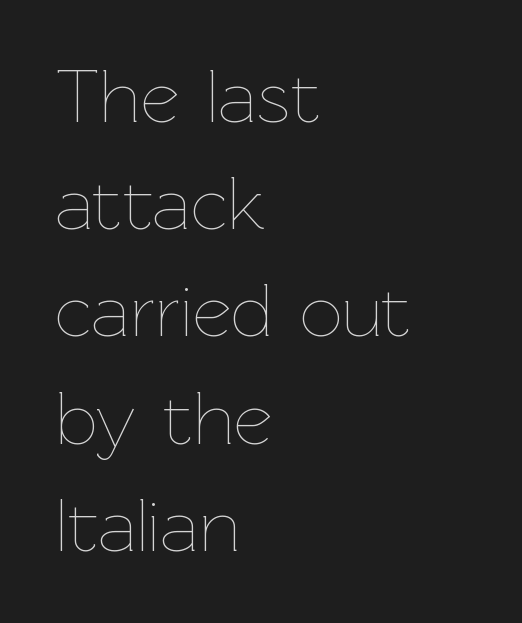
{"italic": "no", "bold": "no", "weight": "thin", "width": "normal", "stroke_contrast": "low", "x_height": "medium", "monospaced": "no", "underline": "no", "align": "left", "line_spacing": "normal", "line_spacing_ratio": 1.43, "letter_spacing": "normal", "letter_spacing_em": 0.0, "glyph_px": 75}
